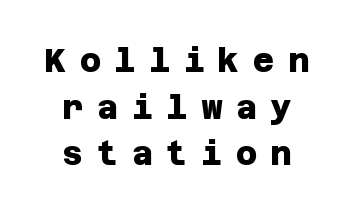
The baseline area is clear. The designer left line spacing at the default. Each glyph is drawn with heavy, bold strokes. Type style note: lacks serifs. The lines in this sample share a center point and differ in where they start and stop. The letters are spread apart with noticeably loose tracking.
